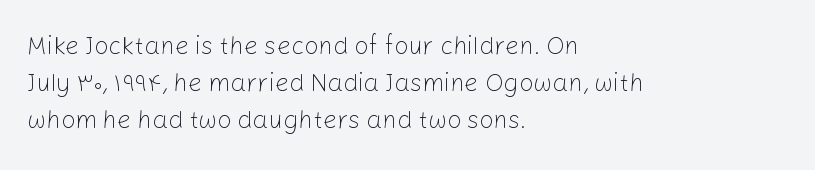
A typesetter would call this leading conventional body-copy spacing. Descender tails drop into unmarked territory. Visually the block forms a straight wall on the left and a jagged coastline on the right. Do the letters lean? They stand straight.
